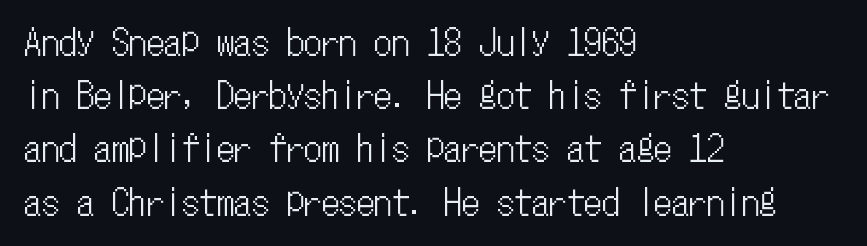
The image shows 35 px condensed type, upright, monospaced; set left-aligned, normal line spacing (1.52x), normal letter spacing, not underlined; low stroke contrast and a medium x-height.
